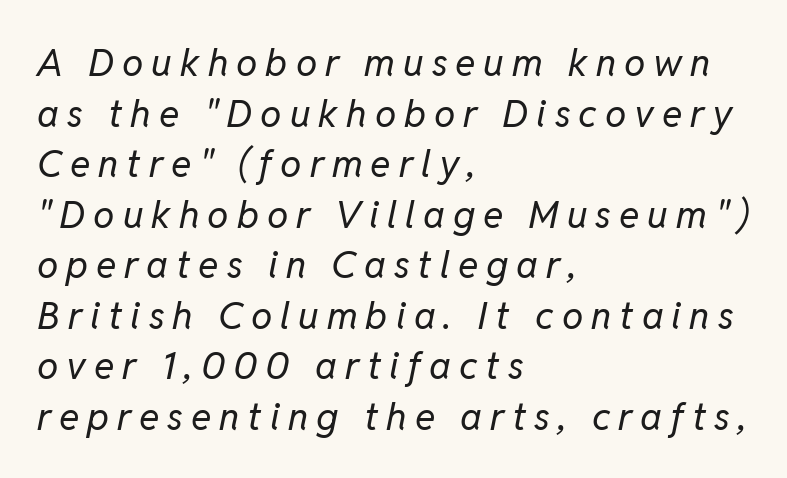
The image shows 38 px regular-weight type, italic (leaning right); set left-aligned, normal line spacing (1.33x), unusually wide letter spacing (+0.21 em), not underlined; low stroke contrast and a medium x-height.
